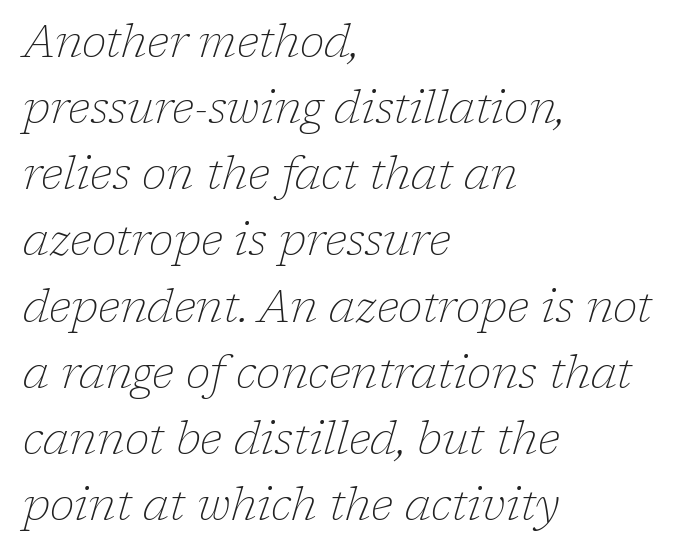
Q: Is the text bold? A: No.
Q: Is the text italic (slanted)? A: Yes, it leans right by about 17 degrees.
Q: Is the typeface a serif or a sans-serif typeface? A: Serif.
Q: Is the text underlined? A: No.
Q: How is the paragraph aligned? A: Left-aligned.
Q: Is the spacing between letters normal or unusually wide? A: Normal.
Q: Is the spacing between lines tight, normal or loose? A: Normal.
Q: Width (condensed, normal, or wide)? A: Normal.
Q: Stroke contrast? A: Low.
Q: x-height? A: Medium.
Q: Monospaced? A: No.
